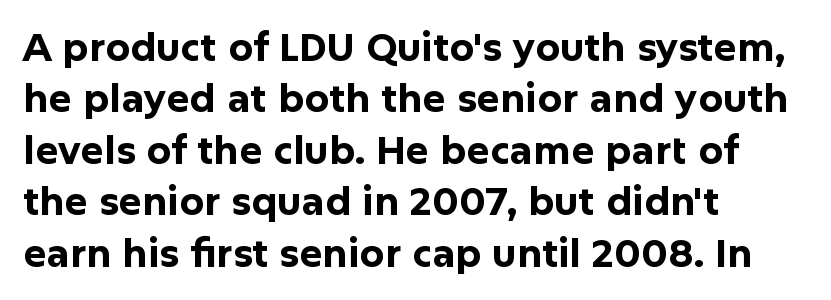
{"serif": "no", "italic": "no", "bold": "yes", "weight": "bold", "width": "normal", "stroke_contrast": "low", "x_height": "medium", "monospaced": "no", "underline": "no", "align": "left", "line_spacing": "normal", "line_spacing_ratio": 1.32, "letter_spacing": "normal", "letter_spacing_em": 0.0, "glyph_px": 39}
